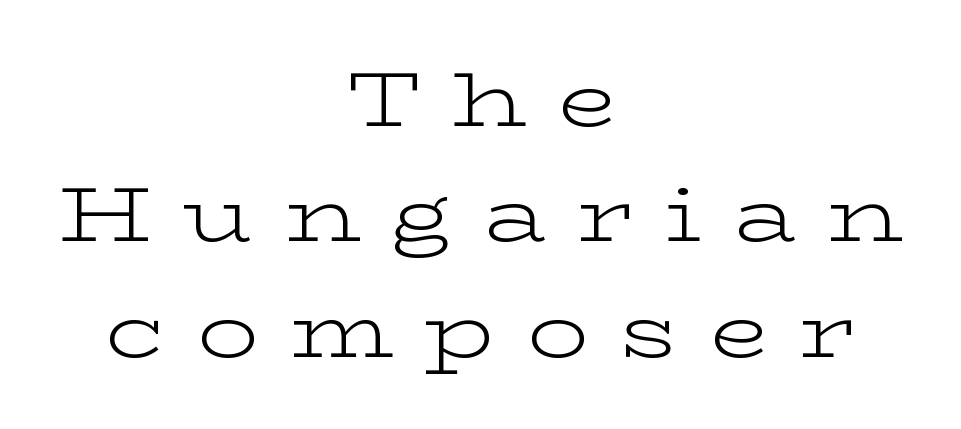
Summary of weight: not heavy and not bold. Short note: letters widely spaced. Rendered with straight, roman letterforms. Honestly, there is no underline to notice here at all.
